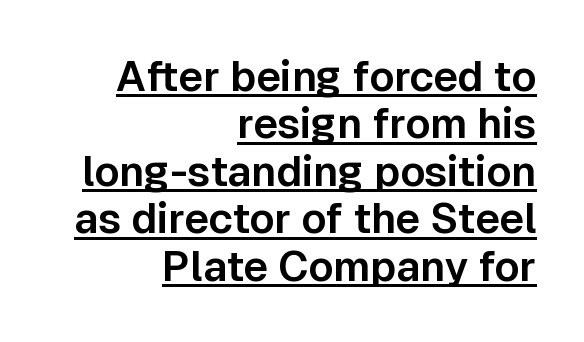
The image shows 42 px sans-serif type, upright; set right-aligned, tight line spacing (1.13x), normal letter spacing, underlined; low stroke contrast and a medium x-height.
